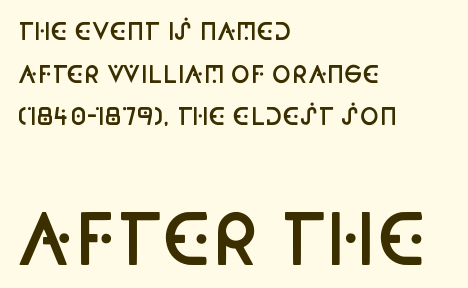
How are the letters spaced? Ordinarily, with no added tracking. Quick note: not italic, upright. The characters look somewhat weighty, a semibold short of true bold. Nothing sits at the stroke ends, so this counts as sans-serif.
